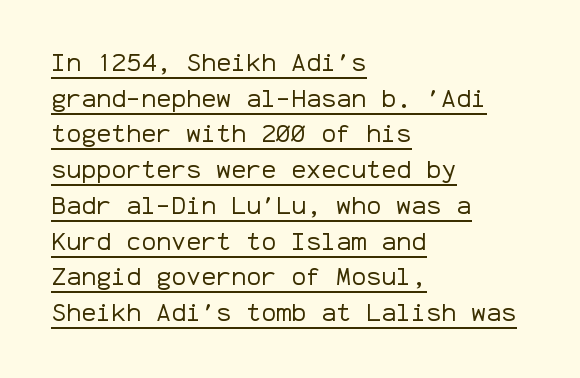
{"italic": "no", "bold": "no", "underline": "yes", "align": "left", "line_spacing": "normal", "line_spacing_ratio": 1.43, "letter_spacing": "normal", "letter_spacing_em": 0.0, "glyph_px": 25}
